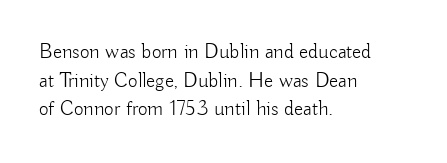
Line beginnings align vertically; line endings do not. Whoever set this chose a conventional vertical rhythm. Stroke mass is kept to a normal reading level or below. Nobody touched the tracking dial on this one.
